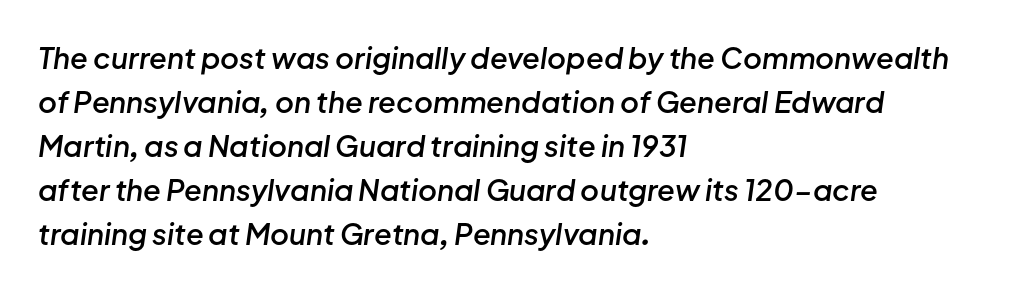
Q: Is the text bold? A: Semi-bold.
Q: Is the text italic (slanted)? A: Yes, it leans right by about 8 degrees.
Q: Is the text underlined? A: No.
Q: How is the paragraph aligned? A: Left-aligned.
Q: Is the spacing between letters normal or unusually wide? A: Normal.
Q: Is the spacing between lines tight, normal or loose? A: Normal.
Q: Width (condensed, normal, or wide)? A: Normal.
Q: Stroke contrast? A: Low.
Q: x-height? A: Medium.
Q: Monospaced? A: No.
